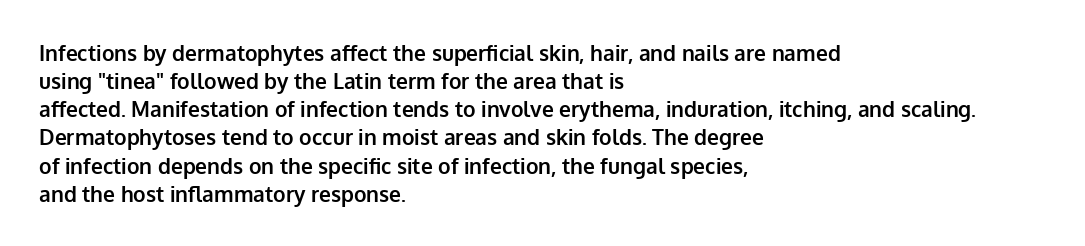
Anything drawn beneath the words? Only blank space. Evenly set lines give the paragraph a standard silhouette. In CSS terms this would be text-align: left. The font's upright variant was chosen for this text. Strokes here are thick enough to call this a true bold.
